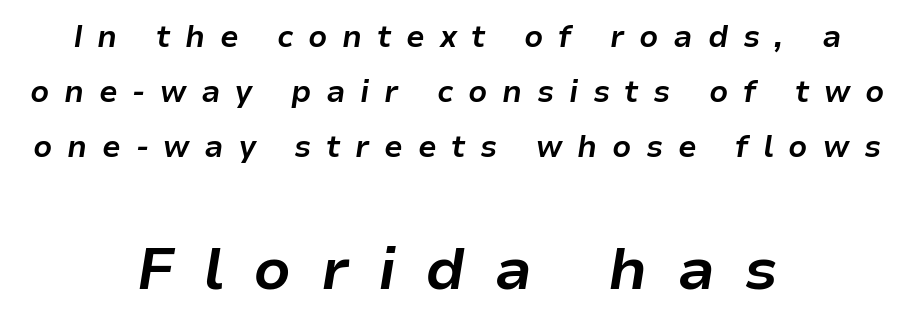
Q: Is the text bold? A: Yes.
Q: Is the text italic (slanted)? A: Yes, it leans right by about 9 degrees.
Q: Is the text underlined? A: No.
Q: How is the paragraph aligned? A: Centered.
Q: Is the spacing between letters normal or unusually wide? A: Unusually wide.
Q: Which block of text is set in a larger size, the first (top) or the second (bottom)? A: The second (bottom) one.
Q: Width (condensed, normal, or wide)? A: Normal.
Q: Stroke contrast? A: Low.
Q: x-height? A: Medium.
Q: Monospaced? A: No.
